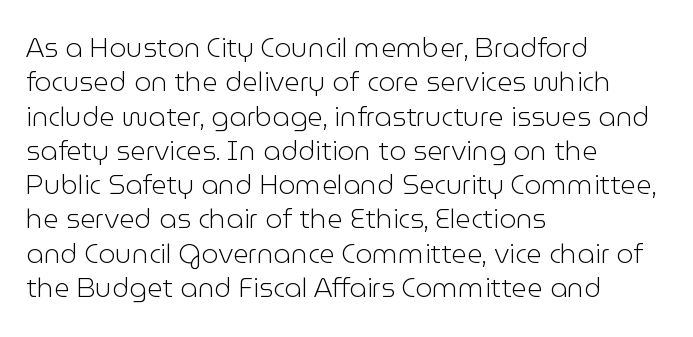
The image shows 27 px text type, upright; set left-aligned, normal line spacing (1.27x), normal letter spacing, not underlined.
